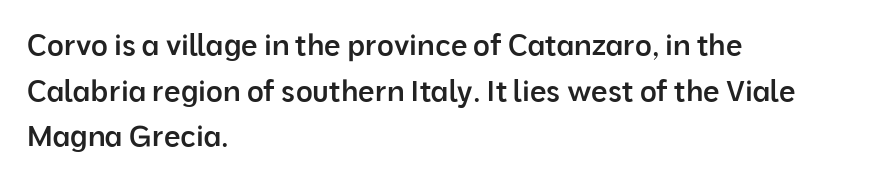
The image shows 29 px semibold sans-serif type, upright; set left-aligned, normal line spacing (1.57x), normal letter spacing, not underlined; low stroke contrast and a medium x-height.
